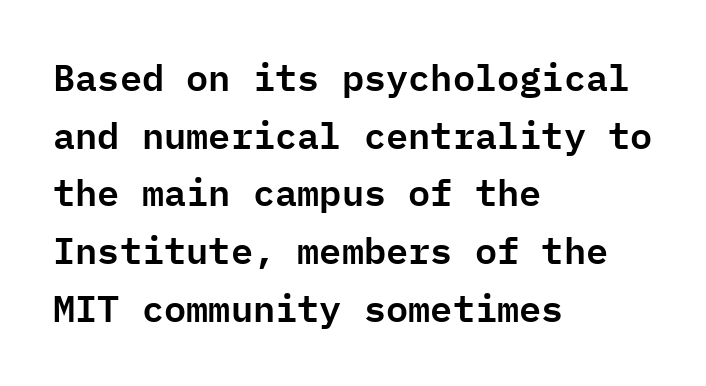
{"serif": "no", "italic": "no", "width": "normal", "stroke_contrast": "low", "x_height": "medium", "monospaced": "yes", "underline": "no", "align": "left", "line_spacing": "normal", "line_spacing_ratio": 1.56, "letter_spacing": "normal", "letter_spacing_em": 0.0, "glyph_px": 37}
